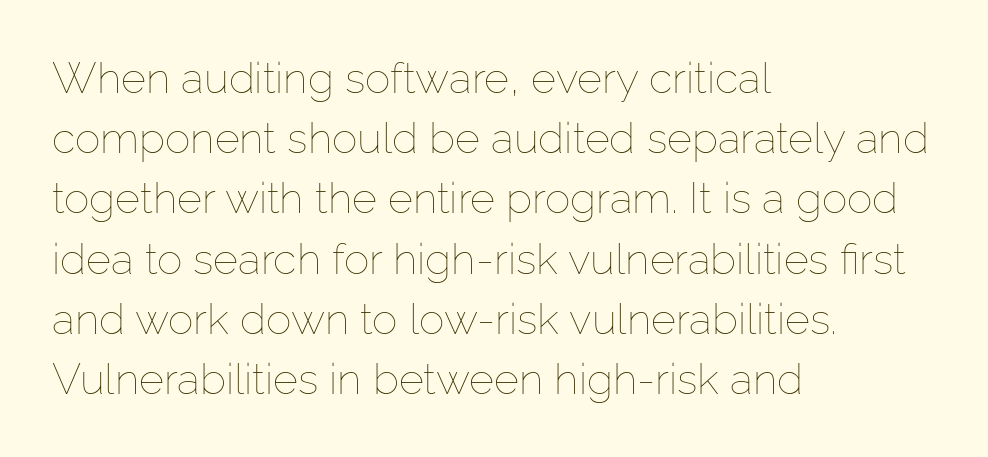
{"italic": "no", "bold": "no", "weight": "thin", "width": "normal", "stroke_contrast": "low", "x_height": "medium", "monospaced": "no", "underline": "no", "align": "left", "line_spacing": "normal", "line_spacing_ratio": 1.4, "letter_spacing": "normal", "letter_spacing_em": 0.0, "glyph_px": 43}
